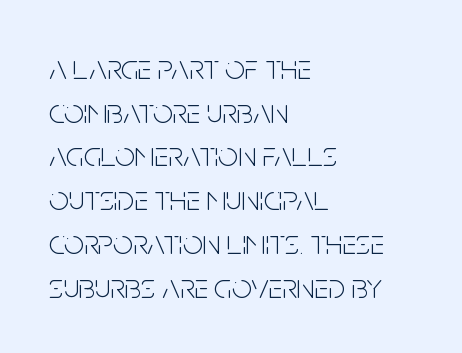
The line-height multiplier appears to be the usual default. Decoration check: the copy has no underline. Looks like regular typesetting: each glyph gets only the width it needs. The type family on display is of the sans-serif kind. It's the straight-up-and-down kind of type. In terms of letterspacing, this is plain default setting.
